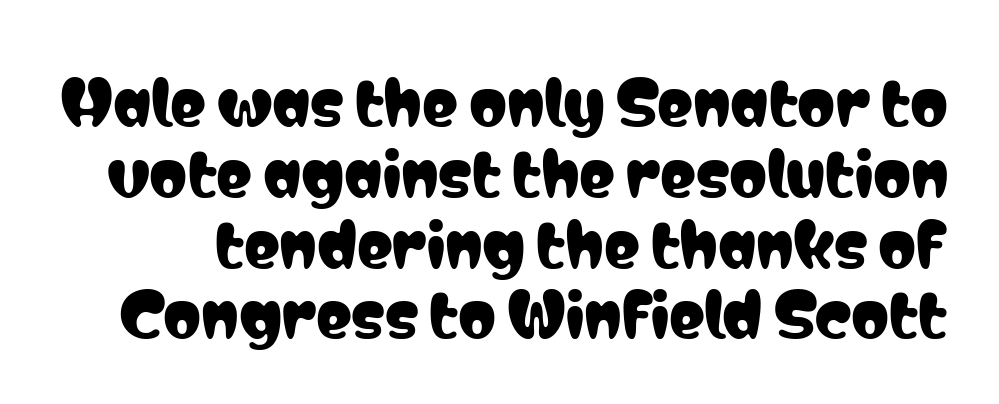
Q: Is the text italic (slanted)? A: No, it is upright.
Q: Is the typeface a serif or a sans-serif typeface? A: Sans-serif.
Q: Is the text underlined? A: No.
Q: Is the spacing between letters normal or unusually wide? A: Normal.
Q: Width (condensed, normal, or wide)? A: Condensed.
Q: Stroke contrast? A: Low.
Q: x-height? A: Medium.
Q: Monospaced? A: No.
